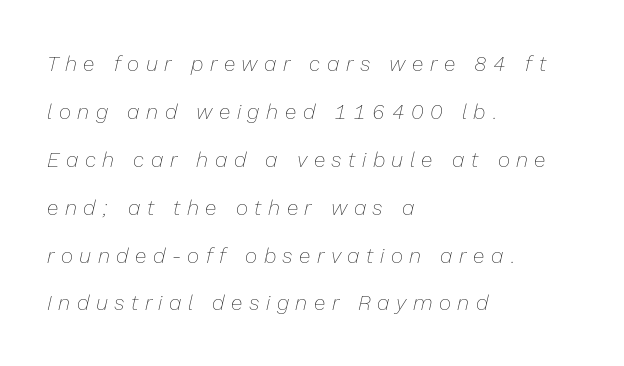
The face used here is rendered with a markedly widened letterfit. Heft: none added — not bold. Leftover space on each line is placed entirely after the last word. Check under the words: just untouched page.
